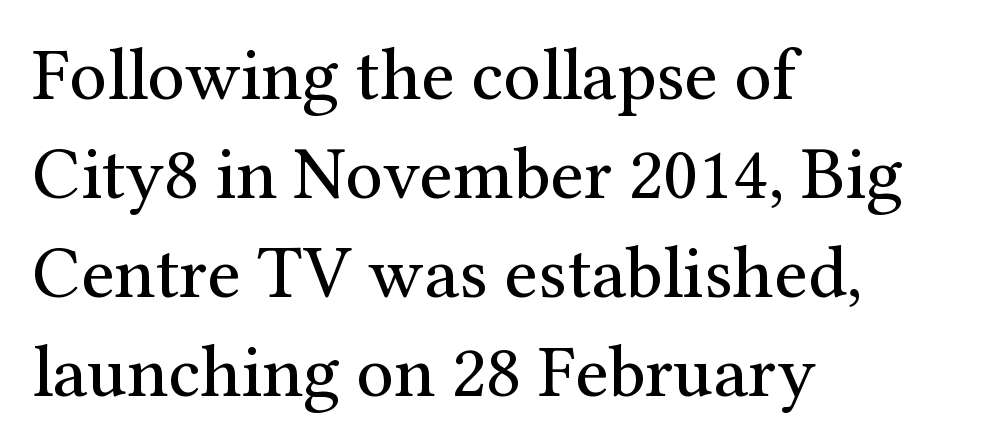
Q: Is the text bold? A: No.
Q: Is the text italic (slanted)? A: No, it is upright.
Q: Is the typeface a serif or a sans-serif typeface? A: Serif.
Q: Is the text underlined? A: No.
Q: How is the paragraph aligned? A: Left-aligned.
Q: Is the spacing between letters normal or unusually wide? A: Normal.
Q: Is the spacing between lines tight, normal or loose? A: Normal.
Q: Width (condensed, normal, or wide)? A: Normal.
Q: Stroke contrast? A: Medium.
Q: x-height? A: Medium.
Q: Monospaced? A: No.
